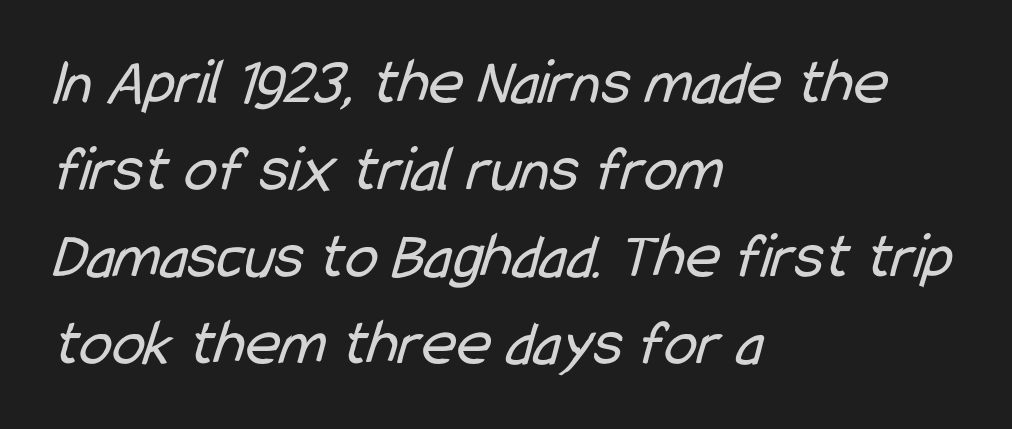
Typeset ragged right — the left edge is the straight one. What kind of face is this? One without serifs — a sans. The tracking reads as untouched default to a designer's eye. Just letters on the line, the space beneath them empty. Stem width sits at or under what a default text font uses.
